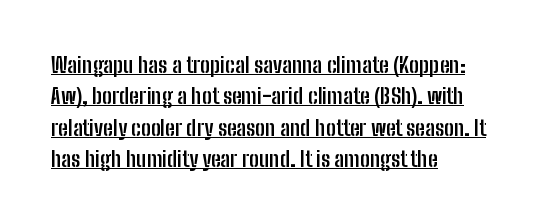
Is the letter spacing exaggerated? No — it looks like the ordinary default. This rendering uses left alignment, leaving the right contour irregular. Weight check: bold — yes, fully. This sample uses an upright cut, with every glyph sitting square on the baseline.
